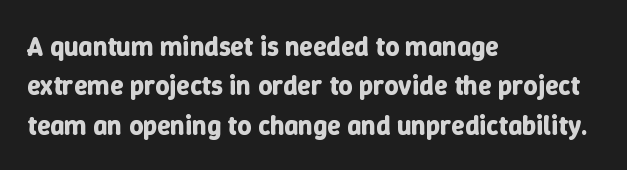
{"italic": "no", "bold": "yes", "underline": "no", "align": "left", "line_spacing": "normal", "line_spacing_ratio": 1.46, "letter_spacing": "normal", "letter_spacing_em": 0.0, "glyph_px": 27}
